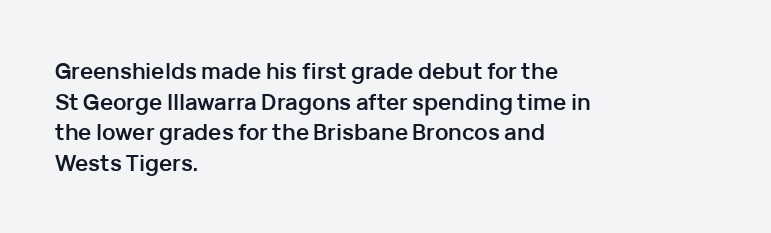
{"italic": "no", "bold": "yes", "underline": "no", "align": "left", "line_spacing": "normal", "line_spacing_ratio": 1.39, "letter_spacing": "normal", "letter_spacing_em": 0.0, "glyph_px": 22}
